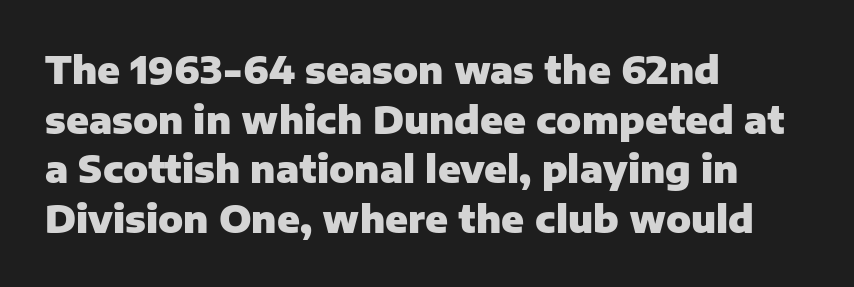
Between one letter and the next there's only the usual sliver of space. Normally led — the rows are evenly, conventionally spaced. The space beneath each line is pristine and unruled. This sample uses a sans-serif face. Here the designer chose a conventional face with non-uniform glyph widths.
